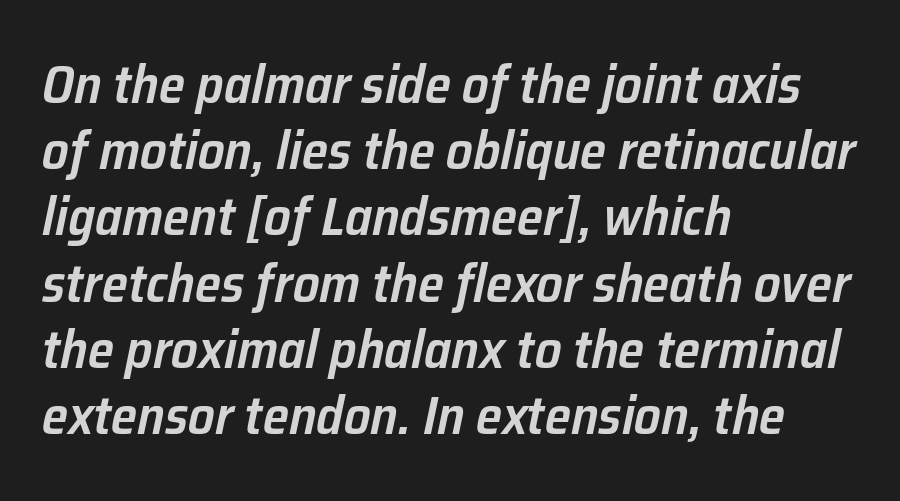
A clean baseline with only descenders dipping below it. The lines are quadded left. Moderately thickened strokes mark this as semibold type. Each letter keeps its own natural width here, so spacing adapts to shape.
